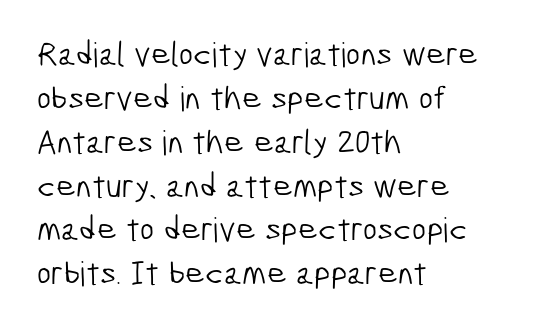
{"serif": "no", "bold": "no", "weight": "light", "width": "condensed", "stroke_contrast": "low", "x_height": "medium", "monospaced": "no", "underline": "no", "align": "left", "line_spacing": "normal", "line_spacing_ratio": 1.29, "letter_spacing": "normal", "letter_spacing_em": 0.0, "glyph_px": 34}
